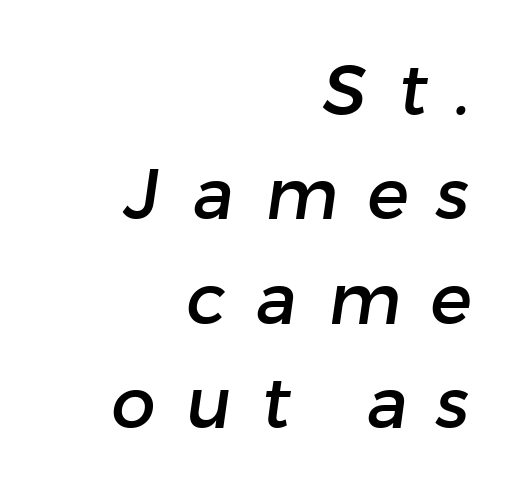
Unmarked baselines from the first word to the last. The rendering uses a moderate line-height, typical for paragraphs. Varying glyph widths throughout — classic text-font behaviour. The tracking jumps out immediately: characters are airy and widely separated. Is the block centered? No — it sits flush against the right margin.
